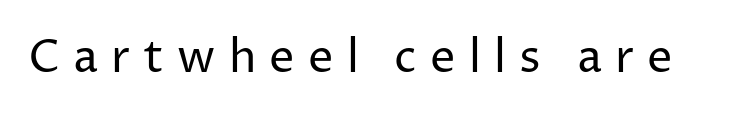
The image shows 45 px regular-weight sans-serif type, upright; set unusually wide letter spacing (+0.29 em), not underlined; low stroke contrast and a medium x-height.
